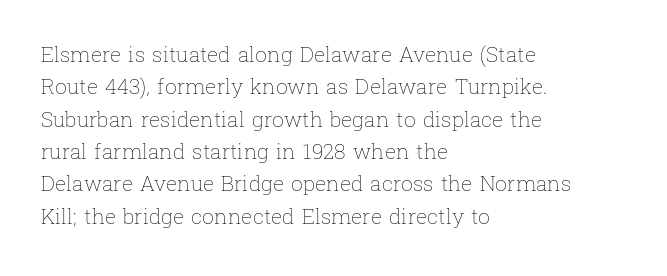
{"italic": "no", "bold": "no", "underline": "no", "align": "left", "line_spacing": "normal", "line_spacing_ratio": 1.54, "letter_spacing": "normal", "letter_spacing_em": 0.0, "glyph_px": 21}
